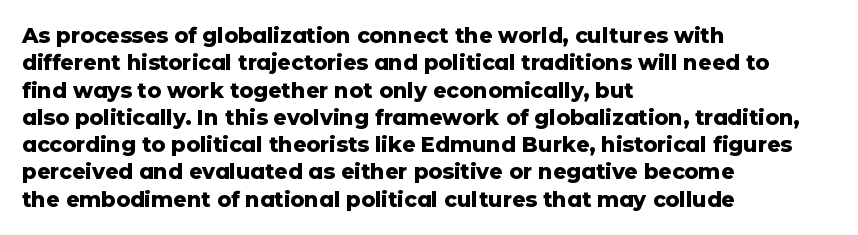
The image shows 21 px bold type, upright; set left-aligned, normal line spacing (1.3x), normal letter spacing, not underlined.
